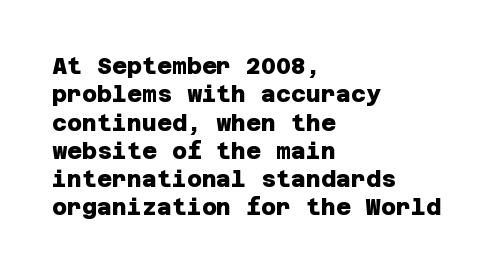
Words appear dense and cohesive because spacing is normal. A classic flush-left, rag-right setting is used for this passage. No word sits above an underline. The sample has been set heavy, in full bold.
